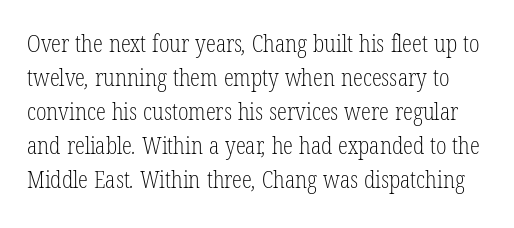
{"bold": "no", "underline": "no", "line_spacing": "normal", "line_spacing_ratio": 1.48, "letter_spacing": "normal", "letter_spacing_em": 0.0, "glyph_px": 23}
